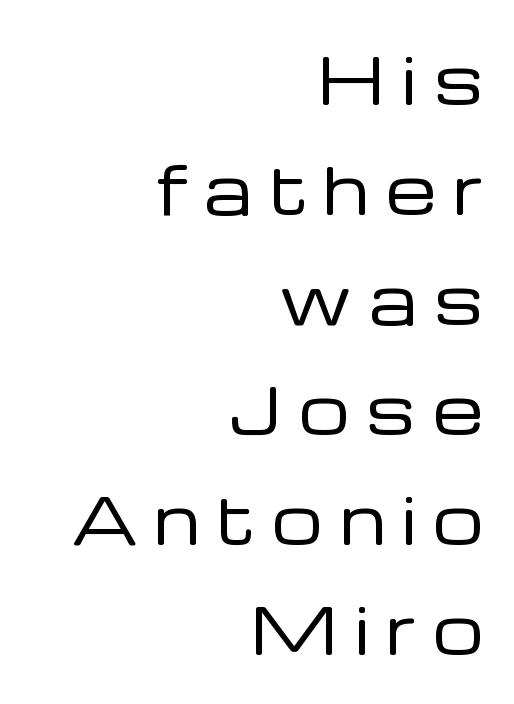
The image shows 64 px regular-weight sans-serif type, upright; set right-aligned, line spacing 1.72x, unusually wide letter spacing (+0.27 em), not underlined; low stroke contrast and a medium x-height.
